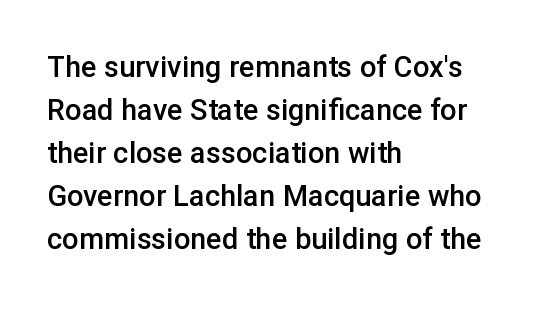
The image shows 29 px semibold sans-serif type, upright; set left-aligned, normal line spacing (1.48x), normal letter spacing, not underlined; low stroke contrast and a medium x-height.
